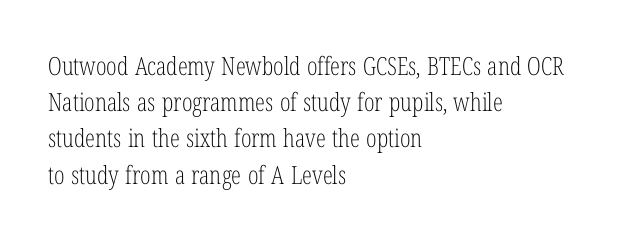
The cut favours lightness, reaching ordinary text weight at its darkest. Left-aligned paragraph, ragged on the right. There is no visible air inserted between adjacent glyphs. Has an underline been added? It has not. Upright lettering throughout. Leading matches the norm, producing a regular column.
